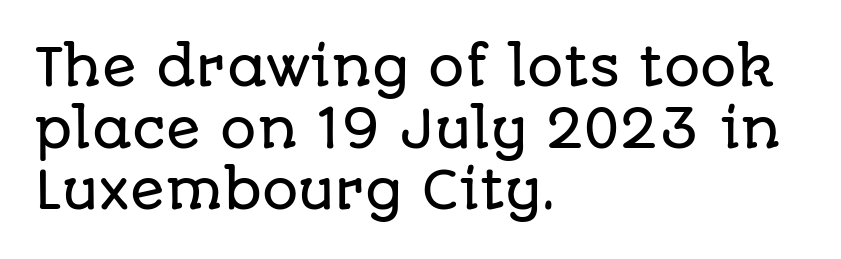
The passage shown is typeset with a sans-serif family. The passage shown is typed in a proportional face where columns would drift. No word sits above an underline. Line beginnings align vertically; line endings do not. Here the glyphs are tracked normally, forming tight word shapes.
